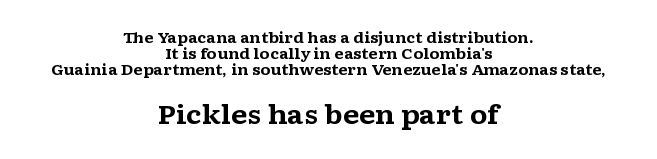
The image shows 26 px bold type, upright; set centered, tight line spacing (1.06x), normal letter spacing, not underlined; the second (bottom) block is 1.73x larger.
